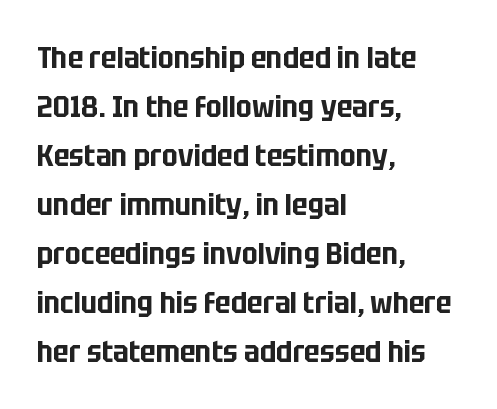
Q: Is the text italic (slanted)? A: No, it is upright.
Q: Is the typeface a serif or a sans-serif typeface? A: Sans-serif.
Q: Is the text underlined? A: No.
Q: How is the paragraph aligned? A: Left-aligned.
Q: Is the spacing between letters normal or unusually wide? A: Normal.
Q: Is the spacing between lines tight, normal or loose? A: Normal.
Q: Width (condensed, normal, or wide)? A: Condensed.
Q: Stroke contrast? A: Low.
Q: x-height? A: Large.
Q: Monospaced? A: No.
